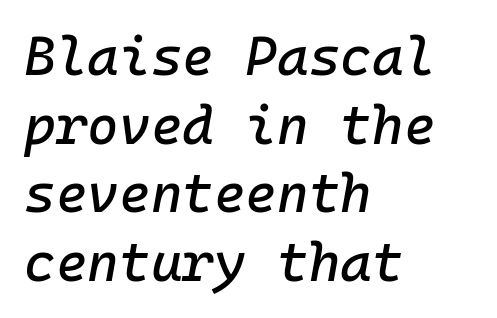
{"italic": "yes", "lean": "right", "slant_degrees": 10, "width": "normal", "stroke_contrast": "low", "x_height": "medium", "monospaced": "yes", "underline": "no", "align": "left", "line_spacing": "normal", "line_spacing_ratio": 1.27, "letter_spacing": "normal", "letter_spacing_em": 0.0, "glyph_px": 54}
